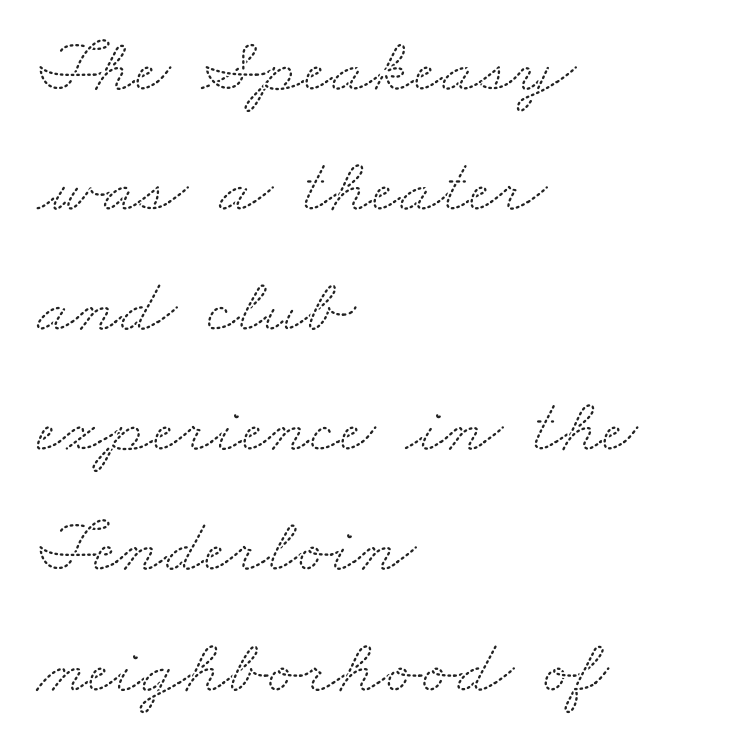
Q: Is the typeface a serif or a sans-serif typeface? A: Serif.
Q: Is the text underlined? A: No.
Q: How is the paragraph aligned? A: Left-aligned.
Q: Is the spacing between letters normal or unusually wide? A: Normal.
Q: Is the spacing between lines tight, normal or loose? A: Normal.
Q: Width (condensed, normal, or wide)? A: Wide.
Q: Stroke contrast? A: Medium.
Q: x-height? A: Small.
Q: Monospaced? A: No.
